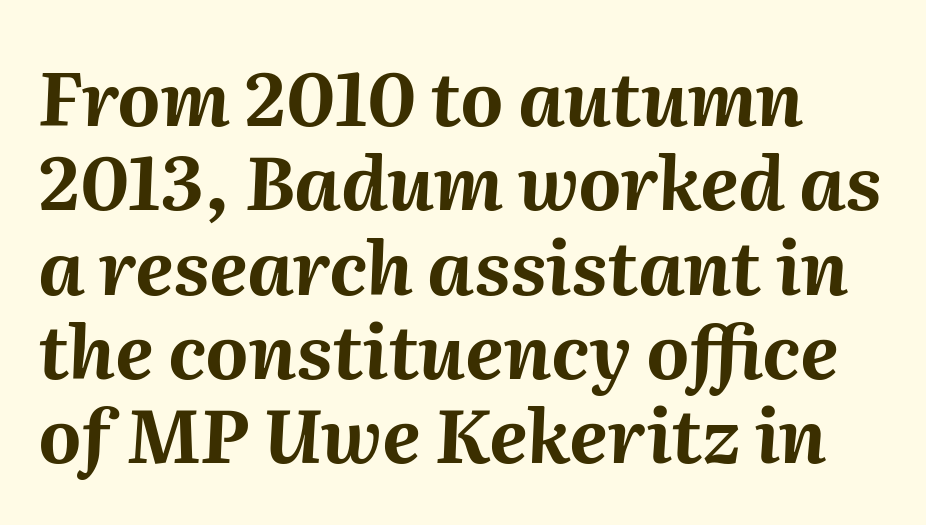
Tightly led — the rows are bunched. You could call the tracking neutral — neither tight nor loose. The string is rendered with underlining switched off. A full-strength bold gives these letters their thick strokes. Each letter keeps its own natural width here, so spacing adapts to shape. If you drew a line through each stem, it would be angled.
